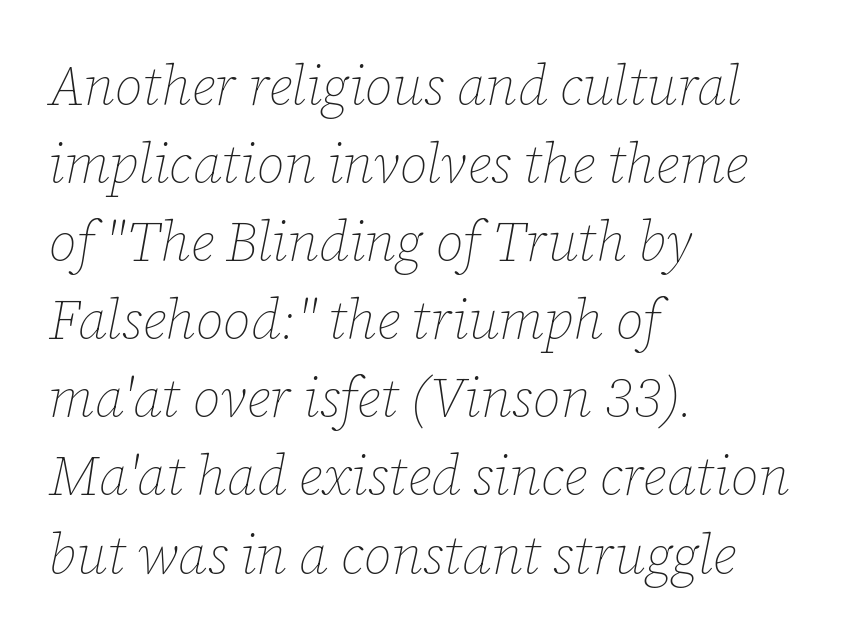
Think of a printed novel: that variable character pitch is what you see here. Caption: multi-line text, flush left, ragged right. Heft: none added — not bold. Characters are canted at an angle relative to the baseline's perpendicular. This block has exactly the height ordinary leading produces.
